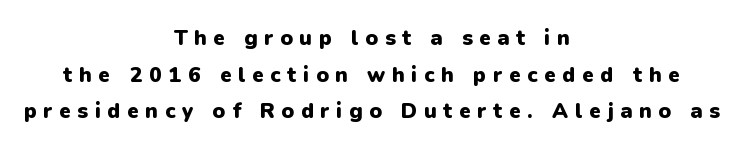
The image shows 21 px bold type, upright; set centered, line spacing 1.74x, unusually wide letter spacing (+0.32 em), not underlined.
